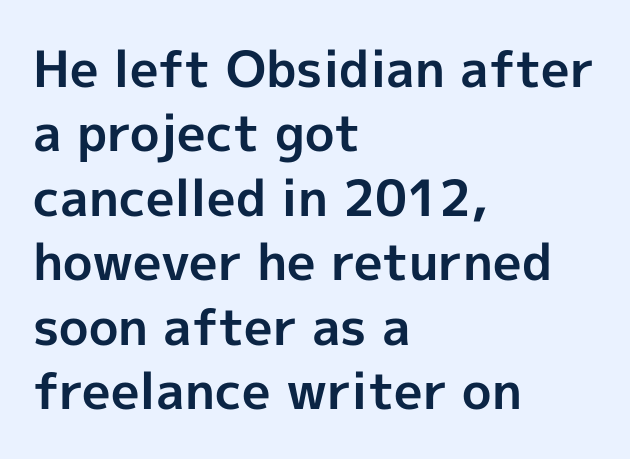
Q: Is the text bold? A: Yes.
Q: Is the text italic (slanted)? A: No, it is upright.
Q: Is the typeface a serif or a sans-serif typeface? A: Sans-serif.
Q: Is the text underlined? A: No.
Q: How is the paragraph aligned? A: Left-aligned.
Q: Is the spacing between letters normal or unusually wide? A: Normal.
Q: Is the spacing between lines tight, normal or loose? A: Normal.
Q: Width (condensed, normal, or wide)? A: Normal.
Q: x-height? A: Medium.
Q: Monospaced? A: No.
